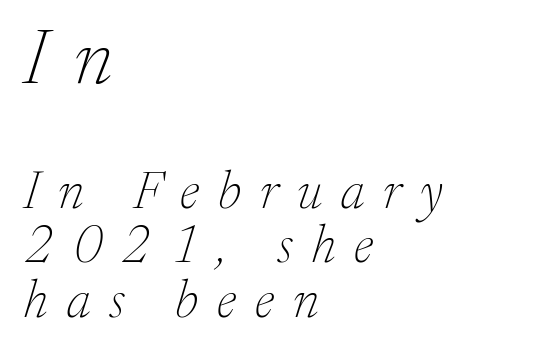
{"serif": "yes", "italic": "yes", "lean": "right", "slant_degrees": 17, "bold": "no", "weight": "thin", "width": "normal", "stroke_contrast": "low", "x_height": "medium", "monospaced": "no", "underline": "no", "align": "left", "line_spacing": "tight", "line_spacing_ratio": 1.03, "letter_spacing": "wide", "letter_spacing_em": 0.36, "larger_block": "first", "size_ratio": 1.49, "glyph_px": 79}
